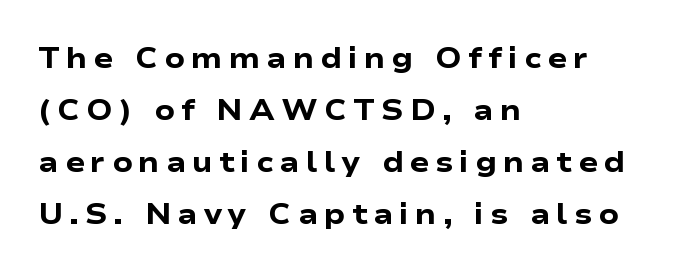
Q: Is the text bold? A: Yes.
Q: Is the text italic (slanted)? A: No, it is upright.
Q: Is the typeface a serif or a sans-serif typeface? A: Sans-serif.
Q: Is the text underlined? A: No.
Q: How is the paragraph aligned? A: Left-aligned.
Q: Is the spacing between letters normal or unusually wide? A: Unusually wide.
Q: Width (condensed, normal, or wide)? A: Wide.
Q: Stroke contrast? A: Low.
Q: x-height? A: Medium.
Q: Monospaced? A: No.
